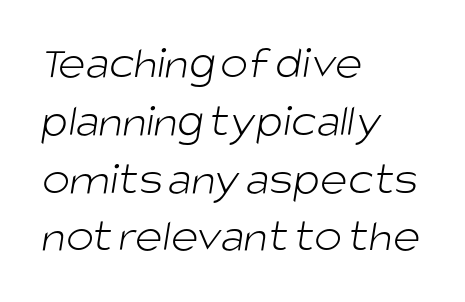
{"serif": "no", "bold": "no", "weight": "light", "width": "normal", "stroke_contrast": "low", "x_height": "large", "monospaced": "no", "underline": "no", "align": "left", "line_spacing_ratio": 1.23, "letter_spacing": "normal", "letter_spacing_em": 0.0, "glyph_px": 47}
